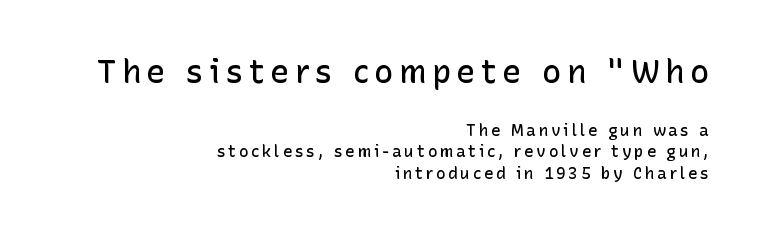
Q: Is the text bold? A: Semi-bold.
Q: Is the text italic (slanted)? A: No, it is upright.
Q: Is the typeface a serif or a sans-serif typeface? A: Sans-serif.
Q: Is the text underlined? A: No.
Q: How is the paragraph aligned? A: Right-aligned.
Q: Is the spacing between lines tight, normal or loose? A: Normal.
Q: Which block of text is set in a larger size, the first (top) or the second (bottom)? A: The first (top) one.
Q: Width (condensed, normal, or wide)? A: Normal.
Q: Stroke contrast? A: Low.
Q: x-height? A: Medium.
Q: Monospaced? A: No.
